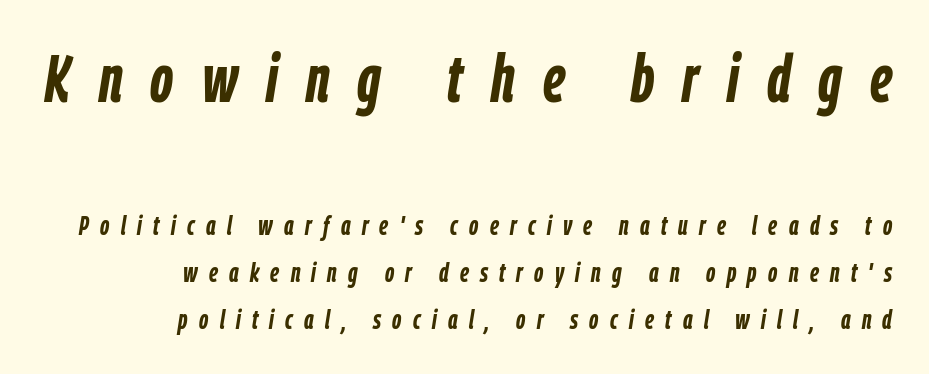
The image shows 67 px semibold, condensed type, italic (leaning right); set right-aligned, line spacing 1.75x, unusually wide letter spacing (+0.42 em), not underlined; the first (top) block is 2.48x larger; low stroke contrast and a medium x-height.
